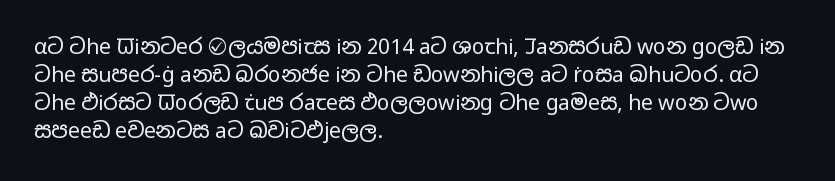
{"italic": "no", "bold": "no", "underline": "no", "align": "left", "line_spacing": "normal", "line_spacing_ratio": 1.33, "letter_spacing": "normal", "letter_spacing_em": 0.0, "glyph_px": 21}
